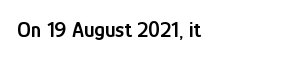
{"italic": "no", "bold": "semi", "underline": "no", "align": "left", "letter_spacing": "normal", "letter_spacing_em": 0.0, "glyph_px": 22}
